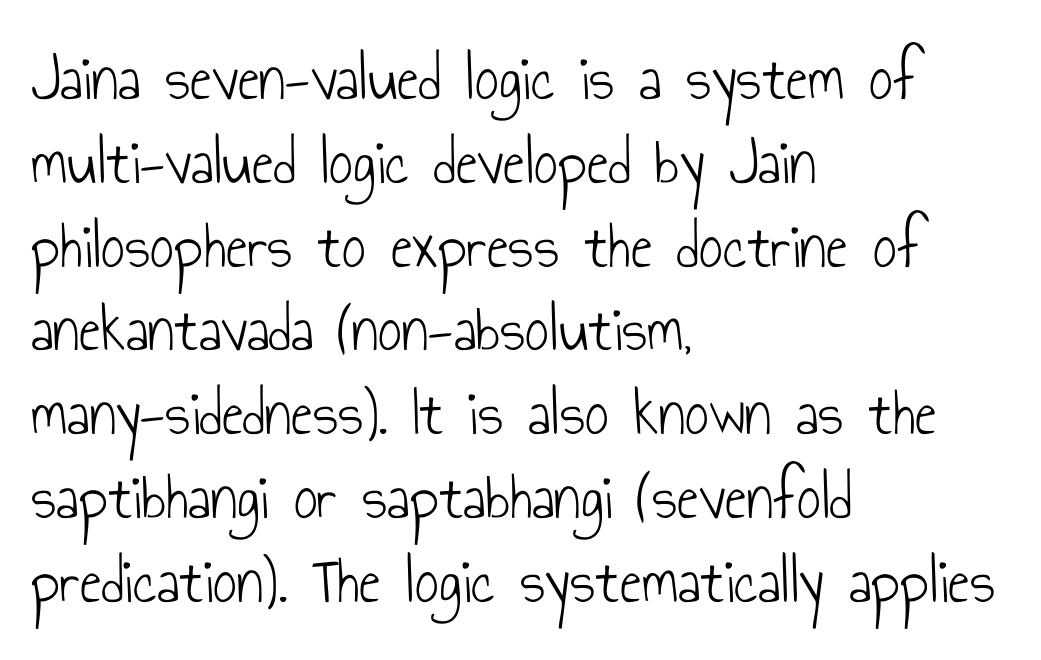
Q: Is the text bold? A: No.
Q: Is the text italic (slanted)? A: No, it is upright.
Q: Is the typeface a serif or a sans-serif typeface? A: Sans-serif.
Q: Is the text underlined? A: No.
Q: How is the paragraph aligned? A: Left-aligned.
Q: Is the spacing between letters normal or unusually wide? A: Normal.
Q: Is the spacing between lines tight, normal or loose? A: Normal.
Q: Width (condensed, normal, or wide)? A: Condensed.
Q: Stroke contrast? A: Low.
Q: x-height? A: Small.
Q: Monospaced? A: No.
